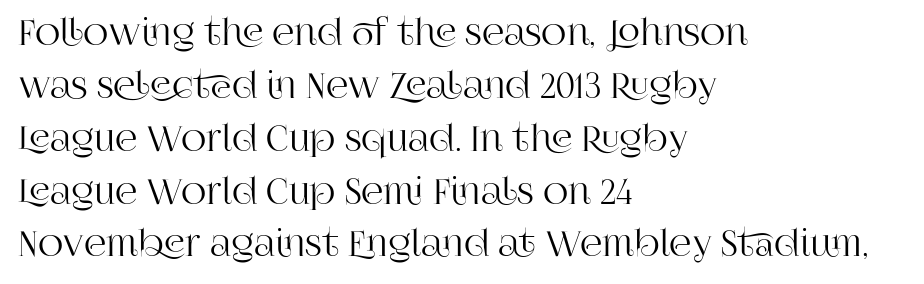
{"serif": "yes", "italic": "no", "width": "normal", "stroke_contrast": "high", "x_height": "large", "monospaced": "no", "underline": "no", "align": "left", "line_spacing": "normal", "line_spacing_ratio": 1.51, "letter_spacing": "normal", "letter_spacing_em": 0.0, "glyph_px": 35}
